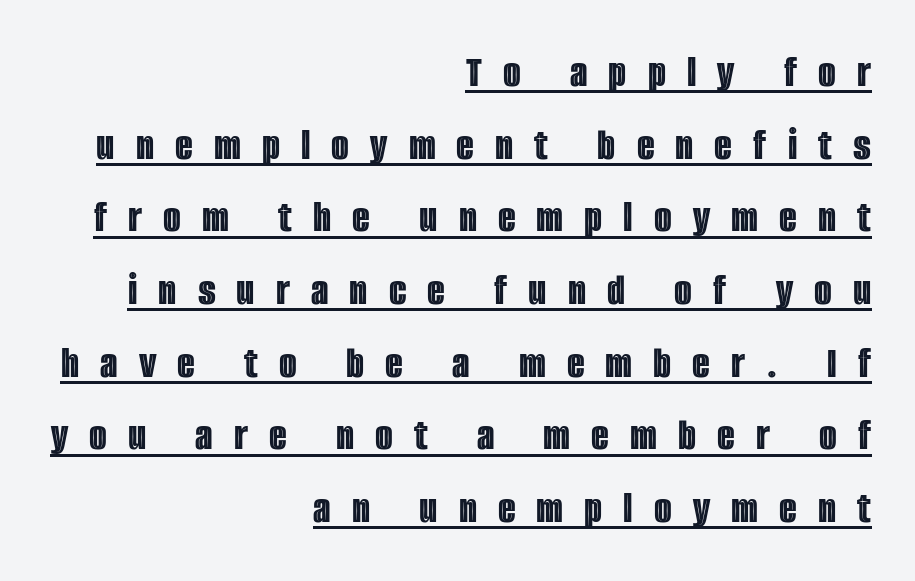
Q: Is the text italic (slanted)? A: No, it is upright.
Q: Is the text underlined? A: Yes.
Q: How is the paragraph aligned? A: Right-aligned.
Q: Is the spacing between letters normal or unusually wide? A: Unusually wide.
Q: Is the spacing between lines tight, normal or loose? A: Normal.
Q: Width (condensed, normal, or wide)? A: Condensed.
Q: x-height? A: Large.
Q: Monospaced? A: No.
